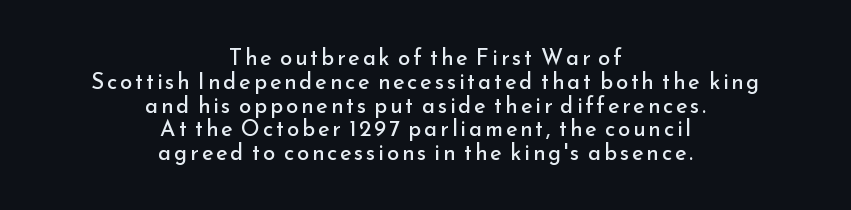
The line-height multiplier appears low, near solid setting. The rag falls on both sides of this text block equally. Descenders hang freely into open space. The letters look calm and open, with moderate or lighter stems.
